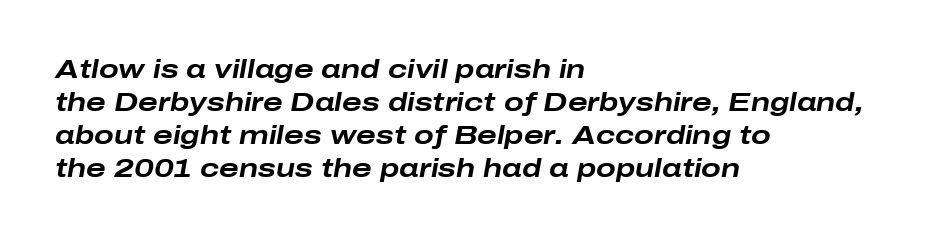
Q: Is the text bold? A: Yes.
Q: Is the text italic (slanted)? A: Yes, it leans right by about 10 degrees.
Q: Is the text underlined? A: No.
Q: How is the paragraph aligned? A: Left-aligned.
Q: Is the spacing between letters normal or unusually wide? A: Normal.
Q: Is the spacing between lines tight, normal or loose? A: Normal.
